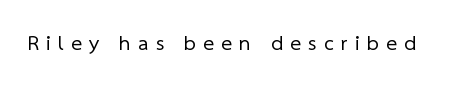
The image shows 21 px text type; set unusually wide letter spacing (+0.34 em), not underlined.
